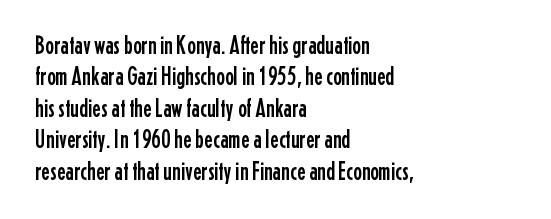
The image shows 26 px text type, upright; set left-aligned, line spacing 1.21x, normal letter spacing, not underlined.
